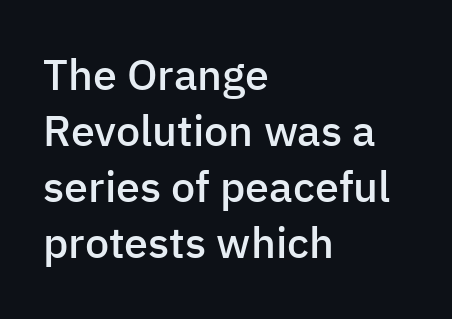
{"serif": "no", "italic": "no", "bold": "semi", "weight": "semibold", "width": "normal", "stroke_contrast": "low", "x_height": "medium", "monospaced": "no", "underline": "no", "align": "left", "line_spacing": "normal", "line_spacing_ratio": 1.3, "letter_spacing": "normal", "letter_spacing_em": 0.0, "glyph_px": 43}
